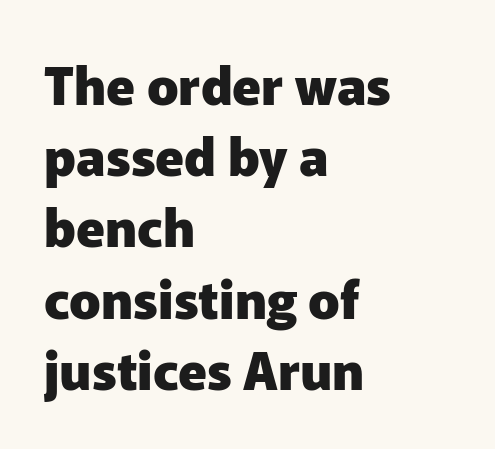
The image shows 52 px heavy sans-serif type, upright; set left-aligned, normal line spacing (1.37x), normal letter spacing, not underlined; low stroke contrast and a medium x-height.
